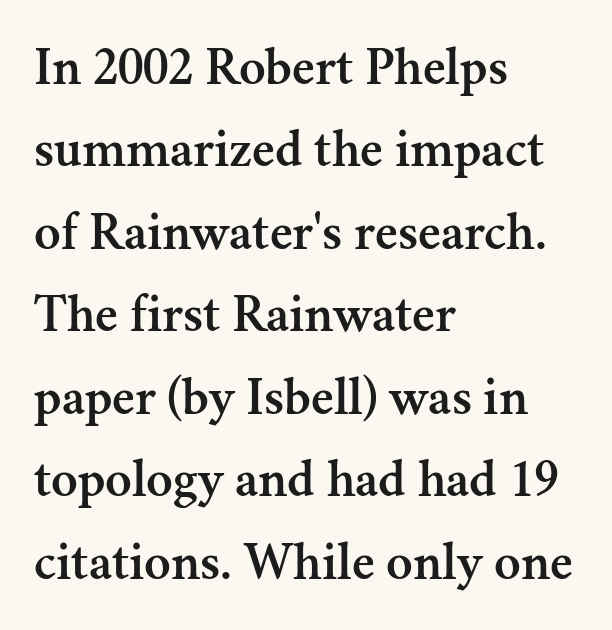
The image shows 55 px serif type, upright; set left-aligned, normal line spacing (1.5x), normal letter spacing, not underlined; medium stroke contrast and a small x-height.
